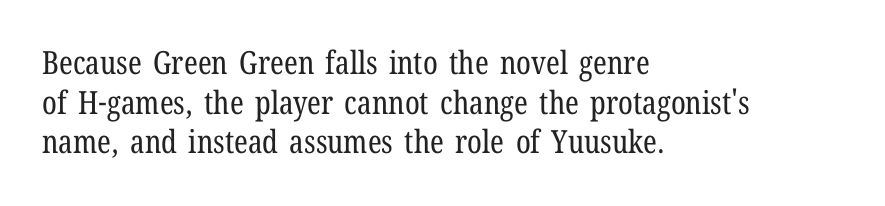
Q: Is the text bold? A: No.
Q: Is the text italic (slanted)? A: No, it is upright.
Q: Is the typeface a serif or a sans-serif typeface? A: Serif.
Q: Is the text underlined? A: No.
Q: How is the paragraph aligned? A: Left-aligned.
Q: Is the spacing between letters normal or unusually wide? A: Normal.
Q: Width (condensed, normal, or wide)? A: Condensed.
Q: Stroke contrast? A: Low.
Q: x-height? A: Medium.
Q: Monospaced? A: No.
